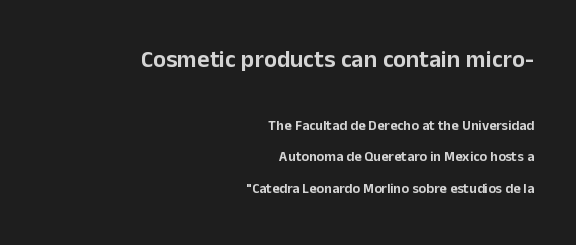
The image shows 24 px text type, upright; set right-aligned, loose line spacing (2.24x), normal letter spacing, not underlined; the first (top) block is 1.71x larger.
